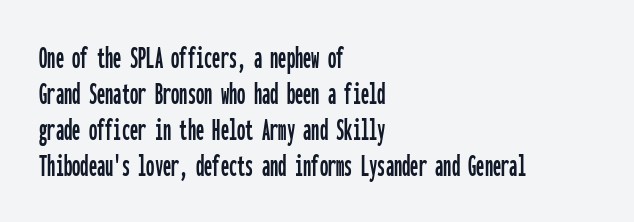
{"serif": "no", "italic": "no", "width": "condensed", "stroke_contrast": "low", "x_height": "medium", "monospaced": "yes", "underline": "no", "align": "left", "line_spacing": "tight", "line_spacing_ratio": 1.09, "letter_spacing": "normal", "letter_spacing_em": 0.0, "glyph_px": 33}
